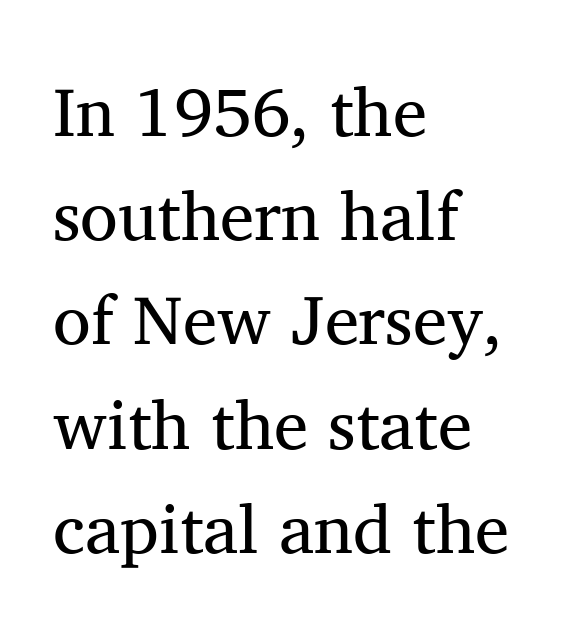
Does the leading feel generous? No, just average. The letters advance in unequal steps, a hallmark of proportional type. Serifs: yes, visible at the terminals of the letterforms. The typeface has the unassuming heft of standard copy or less. This sample is left-justified, so line endings fall wherever the words run out.
